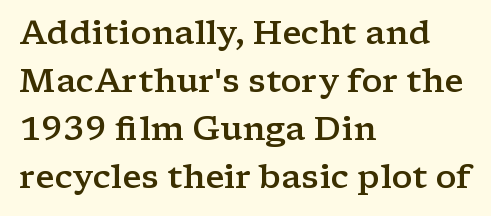
Q: Is the text bold? A: Semi-bold.
Q: Is the text italic (slanted)? A: No, it is upright.
Q: Is the typeface a serif or a sans-serif typeface? A: Serif.
Q: Is the text underlined? A: No.
Q: How is the paragraph aligned? A: Left-aligned.
Q: Is the spacing between letters normal or unusually wide? A: Normal.
Q: Is the spacing between lines tight, normal or loose? A: Normal.
Q: Width (condensed, normal, or wide)? A: Wide.
Q: Stroke contrast? A: Low.
Q: x-height? A: Medium.
Q: Monospaced? A: No.
